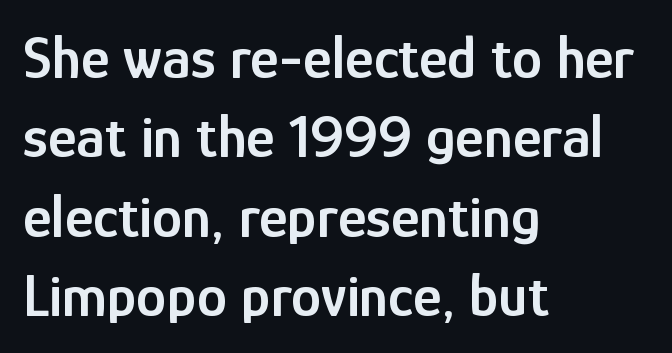
{"serif": "no", "italic": "no", "bold": "semi", "weight": "semibold", "width": "condensed", "stroke_contrast": "low", "x_height": "medium", "monospaced": "no", "underline": "no", "align": "left", "line_spacing": "normal", "line_spacing_ratio": 1.3, "letter_spacing": "normal", "letter_spacing_em": 0.0, "glyph_px": 61}
